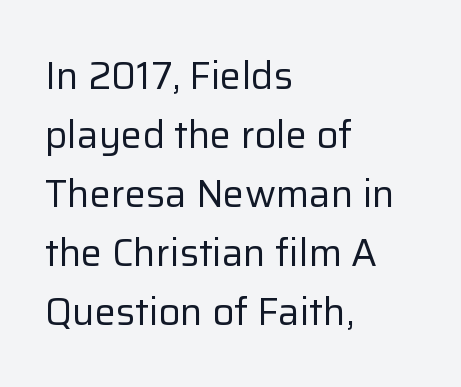
The image shows 38 px regular-weight sans-serif type, upright; set left-aligned, normal line spacing (1.55x), normal letter spacing, not underlined; low stroke contrast and a medium x-height.
